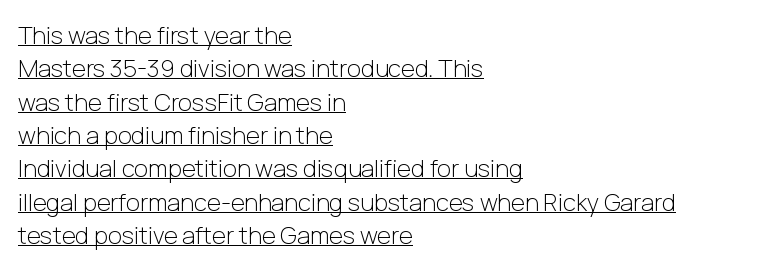
Emphasis is given by a line drawn under the lettering. The text block is weighted toward the left margin, trailing off unevenly rightward. These lines sit exactly where default settings would place them. This is roman type, the default non-slanted kind.
